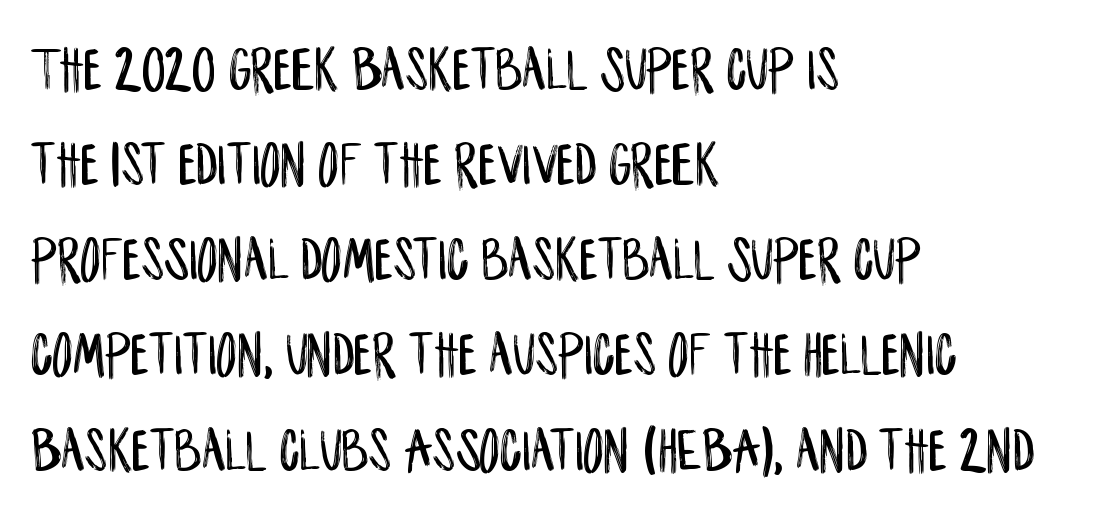
Italic: no, the glyphs are upright roman. Compared with typical body copy, the letter spacing here is the same. Normally led — the rows are evenly, conventionally spaced. Think of a printed novel: that variable character pitch is what you see here. To sum up the face: it is a sans, with no serifs.
